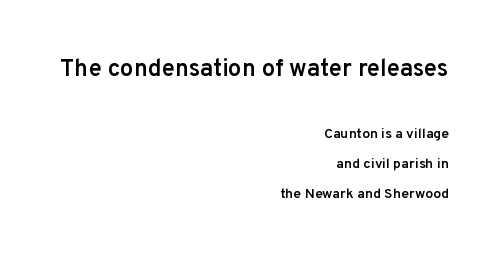
Honestly, the rows look like they've been pulled way apart. Is the letter spacing exaggerated? No — it looks like the ordinary default. The strip under each line holds only bare page. Typesetter's note — upper block bumped up in size, lower block left smaller.
